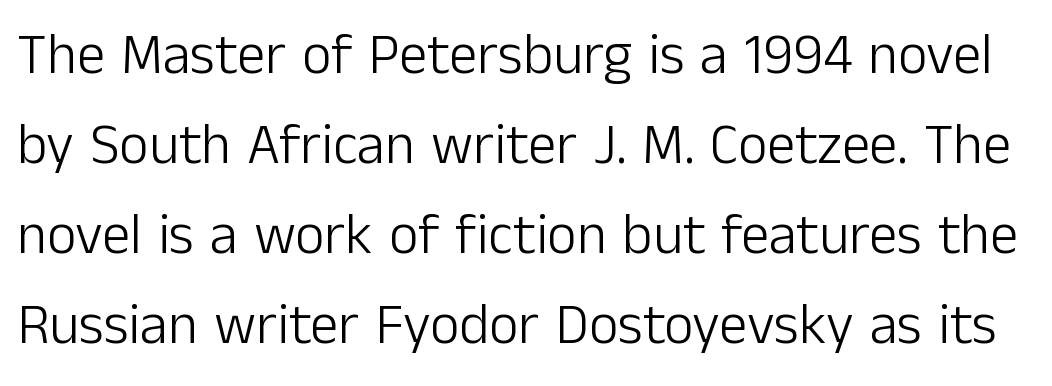
The image shows 57 px light sans-serif type, upright; set normal line spacing (1.58x), normal letter spacing, not underlined; low stroke contrast and a medium x-height.
